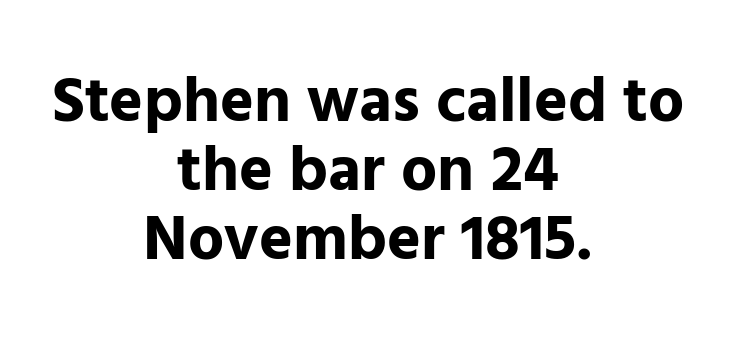
The image shows 64 px bold sans-serif type, upright; set centered, tight line spacing (1.08x), normal letter spacing, not underlined; low stroke contrast and a medium x-height.
